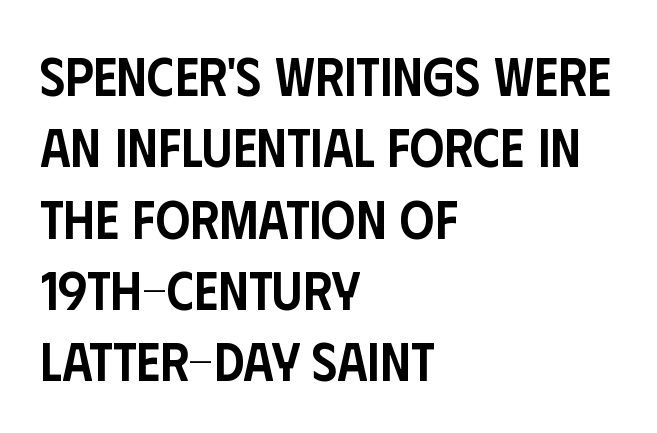
The image shows 54 px semibold, condensed sans-serif type, upright; set left-aligned, normal line spacing (1.32x), normal letter spacing, not underlined; low stroke contrast and a large x-height.
